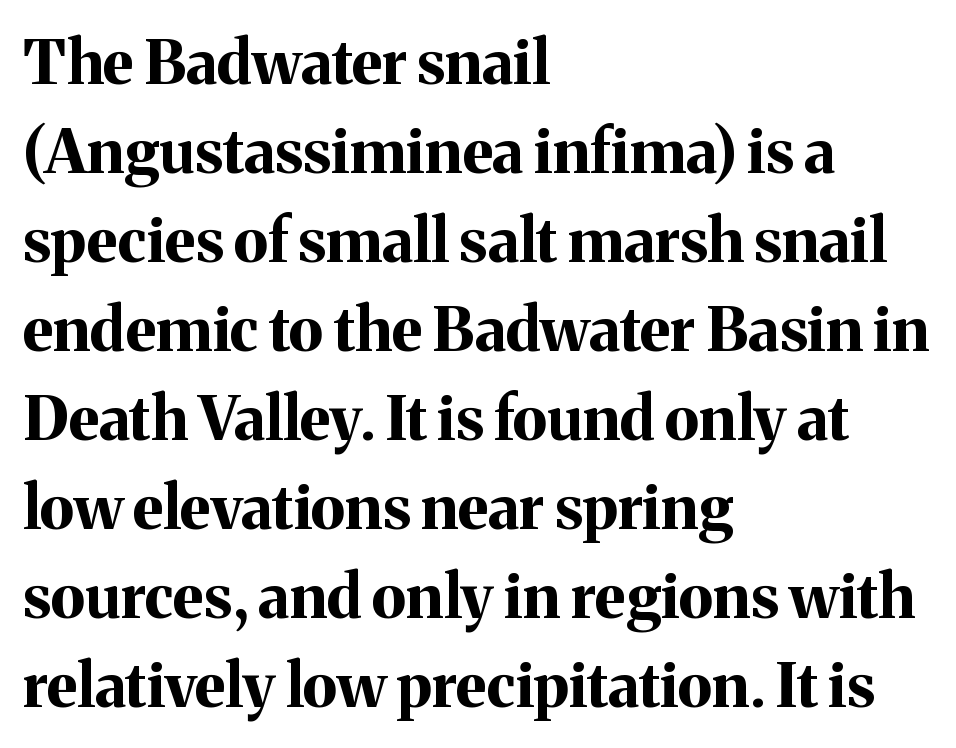
The type family on display is of the serif kind. Students, note that the glyphs here touch the page at normal intervals. The specimen reads as upright at a glance. Looks like regular typesetting: each glyph gets only the width it needs. All the whitespace from short lines collects on the right. Nobody drew a line under any word here.
